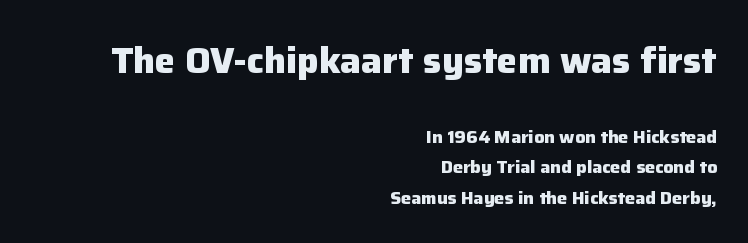
Interline gaps are of average width in this sample. The face used here appears at its bigger size in the upper chunk. Varying glyph widths throughout — classic text-font behaviour. Posture: upright roman. The type is set solid horizontally, with unmodified tracking. The typeface chosen for these lines omits serifs.
